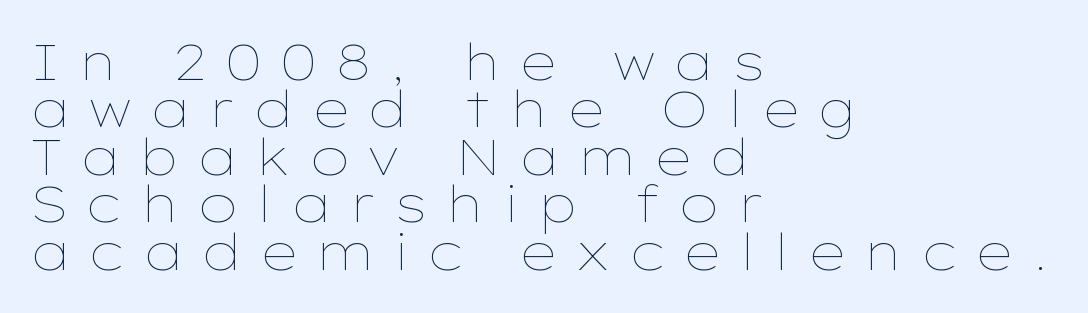
The image shows 50 px thin, wide type, upright; set left-aligned, tight line spacing (0.95x), unusually wide letter spacing (+0.34 em), not underlined; low stroke contrast and a medium x-height.
